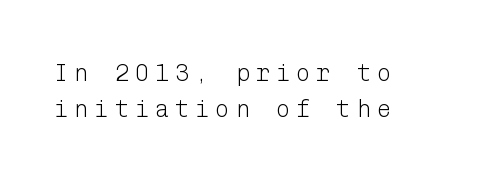
{"italic": "no", "bold": "no", "underline": "no", "line_spacing": "normal", "line_spacing_ratio": 1.49, "letter_spacing": "wide", "letter_spacing_em": 0.24, "glyph_px": 24}
